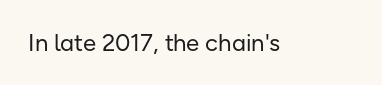
The image shows 24 px text type, upright; set normal letter spacing, not underlined.
